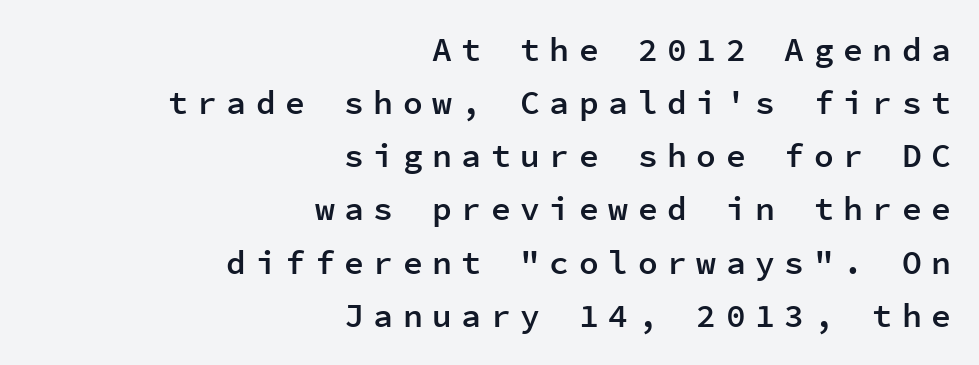
{"serif": "no", "italic": "no", "bold": "semi", "weight": "semibold", "width": "normal", "stroke_contrast": "low", "x_height": "medium", "monospaced": "yes", "underline": "no", "align": "right", "line_spacing": "normal", "line_spacing_ratio": 1.61, "letter_spacing": "wide", "letter_spacing_em": 0.29, "glyph_px": 33}
